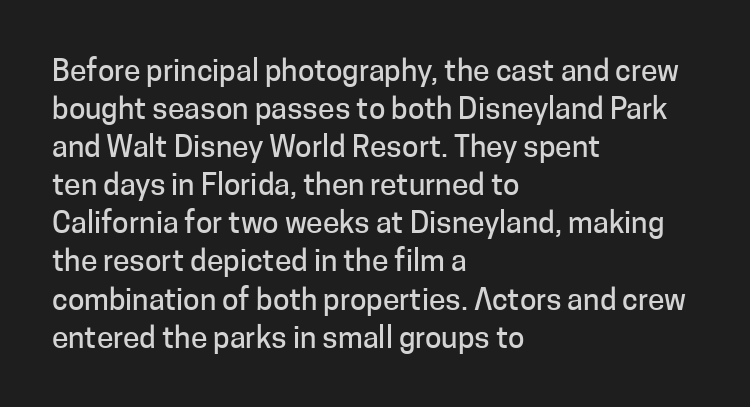
The image shows 30 px sans-serif type, upright; set left-aligned, normal line spacing (1.27x), normal letter spacing, not underlined; low stroke contrast and a medium x-height.
